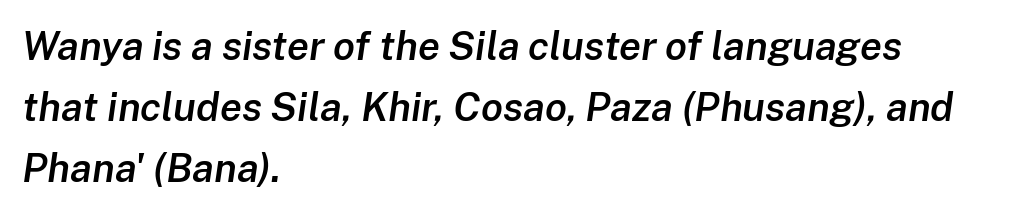
Emphasis by weight is partial: semibold. What stands out about the letter spacing? Nothing — it is the standard amount. The passage shown leans; its letterforms are oblique. Varying glyph widths throughout — classic text-font behaviour. Leading: standard. Horizontally, the lines are justified to the leading edge only.
